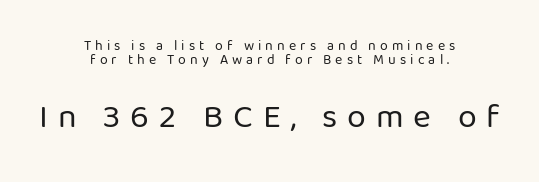
The image shows 34 px regular-weight sans-serif type, upright; set centered, tight line spacing (1.03x), unusually wide letter spacing (+0.29 em), not underlined; the second (bottom) block is 2.43x larger; low stroke contrast and a medium x-height.
